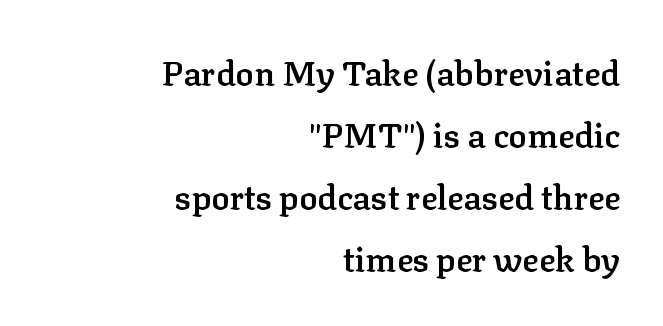
Look at the bottom of the vertical strokes: they flare into serifs here. Do the letters lean? They stand straight. Is the block centered? No — it sits flush against the right margin. Type without underlining. A typesetter would call this proportional, since set widths differ per character.
